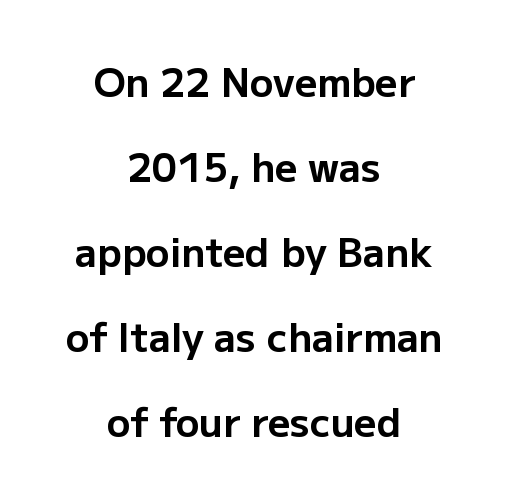
{"serif": "no", "italic": "no", "bold": "yes", "weight": "bold", "width": "normal", "stroke_contrast": "low", "x_height": "medium", "monospaced": "no", "underline": "no", "align": "center", "line_spacing": "loose", "line_spacing_ratio": 2.18, "letter_spacing": "normal", "letter_spacing_em": 0.0, "glyph_px": 39}
